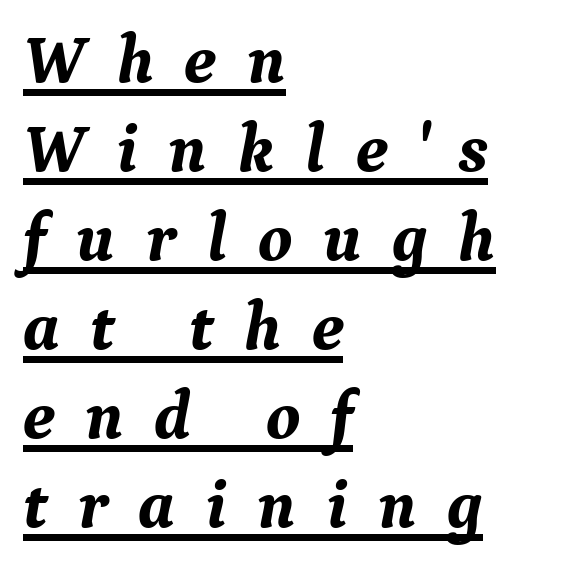
Q: Is the text bold? A: Yes.
Q: Is the text italic (slanted)? A: Yes, it leans right by about 9 degrees.
Q: Is the typeface a serif or a sans-serif typeface? A: Serif.
Q: Is the text underlined? A: Yes.
Q: How is the paragraph aligned? A: Left-aligned.
Q: Is the spacing between letters normal or unusually wide? A: Unusually wide.
Q: Is the spacing between lines tight, normal or loose? A: Normal.
Q: Width (condensed, normal, or wide)? A: Normal.
Q: Stroke contrast? A: Medium.
Q: x-height? A: Medium.
Q: Monospaced? A: No.
